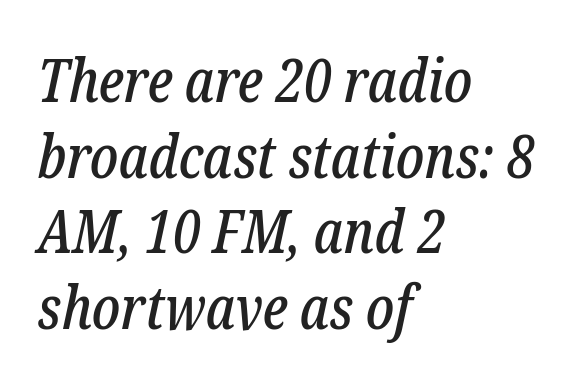
{"serif": "yes", "italic": "yes", "lean": "right", "slant_degrees": 12, "width": "condensed", "stroke_contrast": "low", "x_height": "medium", "monospaced": "no", "underline": "no", "align": "left", "line_spacing": "normal", "line_spacing_ratio": 1.26, "letter_spacing": "normal", "letter_spacing_em": 0.0, "glyph_px": 60}
